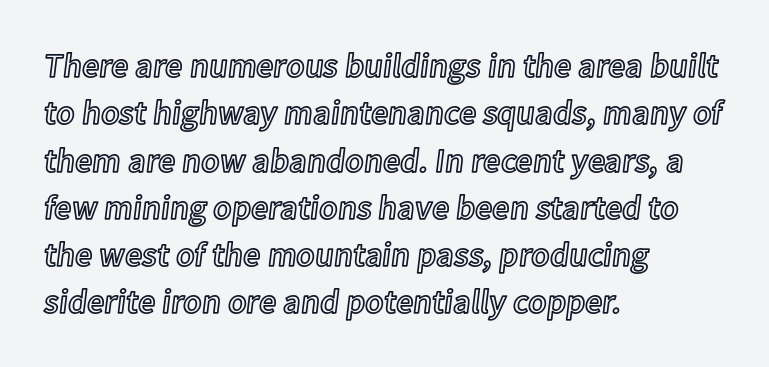
The line texture is even and compact thanks to regular tracking. One-word summary of the alignment: left. The area under the type is left untouched. One glance says typical: line gaps are just what's usual.
